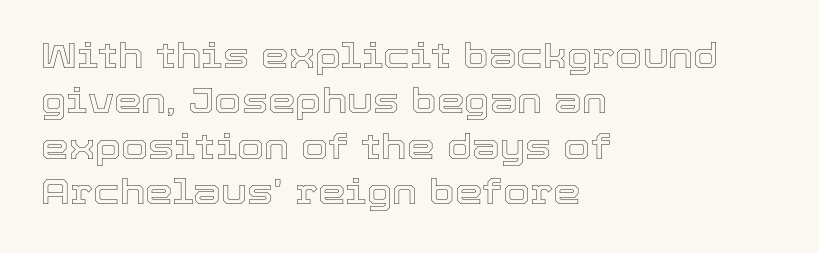
The letters advance in unequal steps, a hallmark of proportional type. A typesetter would call this zero additional tracking. One glance says typical: line gaps are just what's usual. This is roman type, the default non-slanted kind.
